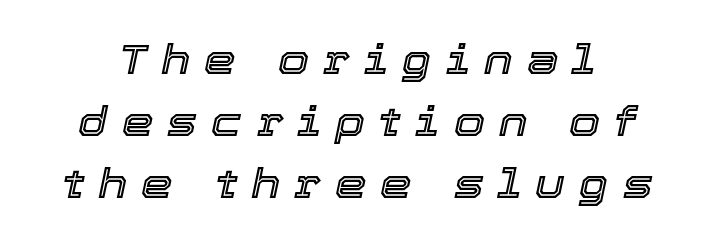
Q: Is the text italic (slanted)? A: Yes, it leans right by about 12 degrees.
Q: Is the text underlined? A: No.
Q: Is the spacing between letters normal or unusually wide? A: Unusually wide.
Q: Is the spacing between lines tight, normal or loose? A: Normal.
Q: Width (condensed, normal, or wide)? A: Normal.
Q: x-height? A: Medium.
Q: Monospaced? A: No.
